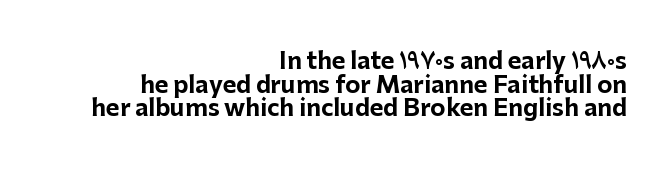
The image shows 23 px bold type, upright; set right-aligned, tight line spacing (1.03x), normal letter spacing, not underlined.
